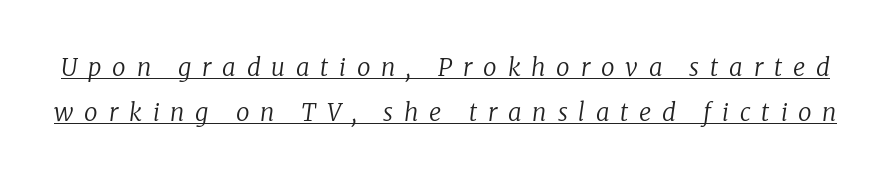
Q: Is the text bold? A: No.
Q: Is the text italic (slanted)? A: Yes, it leans right by about 8 degrees.
Q: Is the text underlined? A: Yes.
Q: Is the spacing between letters normal or unusually wide? A: Unusually wide.
